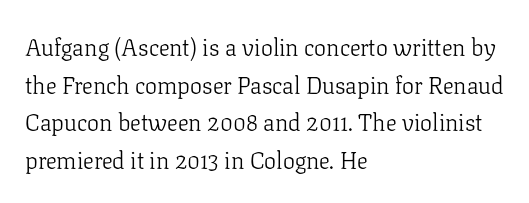
Q: Is the text bold? A: No.
Q: Is the text italic (slanted)? A: No, it is upright.
Q: Is the text underlined? A: No.
Q: How is the paragraph aligned? A: Left-aligned.
Q: Is the spacing between letters normal or unusually wide? A: Normal.
Q: Is the spacing between lines tight, normal or loose? A: Normal.
